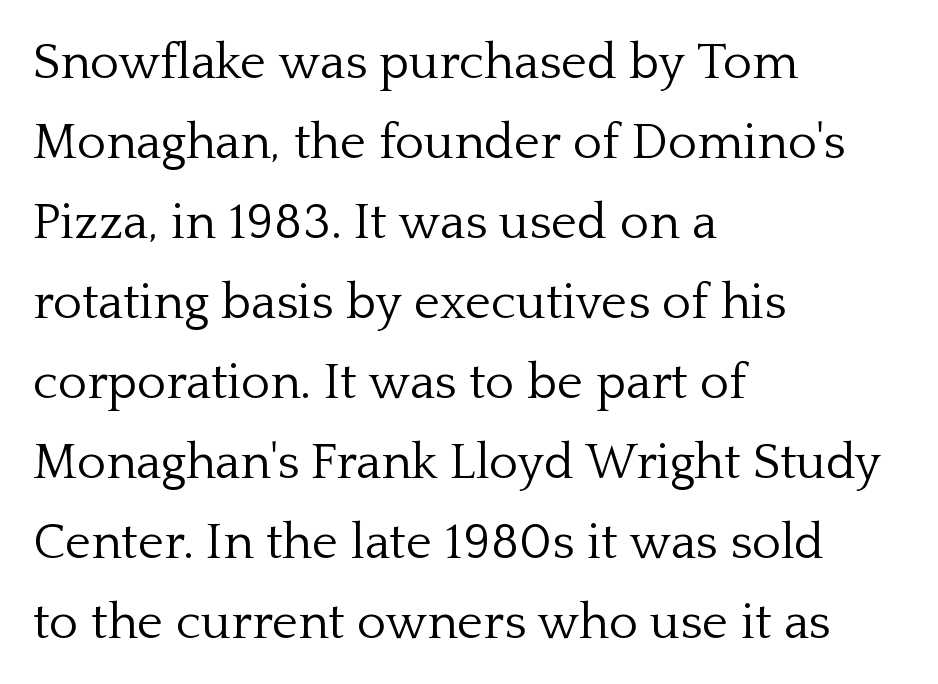
Note: serifs present on the glyphs. The strip under each line holds only bare page. Character widths vary here, with narrow letters taking less room than wide ones. Summary of weight: not heavy and not bold. Short and long lines alike share a common starting point at left.
